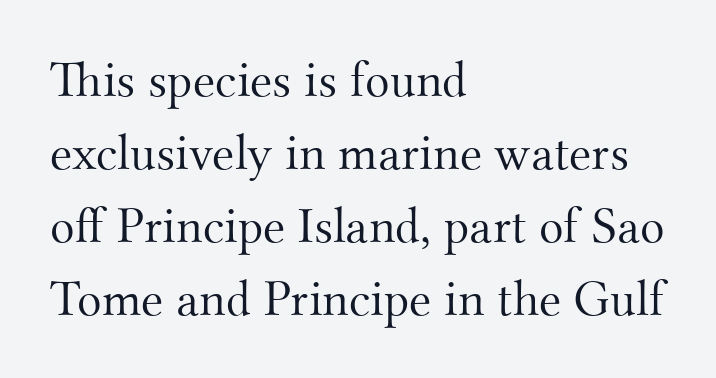
Interline gaps are of average width in this sample. The passage shown is not bold in any degree. Words appear dense and cohesive because spacing is normal. The text was rendered using a seriffed face with decorative stroke endings. Compared with a centered layout, this one pins lines to the left instead.
